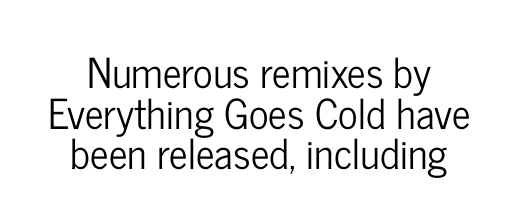
Q: Is the text italic (slanted)? A: No, it is upright.
Q: Is the typeface a serif or a sans-serif typeface? A: Sans-serif.
Q: Is the text underlined? A: No.
Q: How is the paragraph aligned? A: Centered.
Q: Is the spacing between letters normal or unusually wide? A: Normal.
Q: Is the spacing between lines tight, normal or loose? A: Tight.
Q: Width (condensed, normal, or wide)? A: Condensed.
Q: Stroke contrast? A: Low.
Q: x-height? A: Medium.
Q: Monospaced? A: No.
